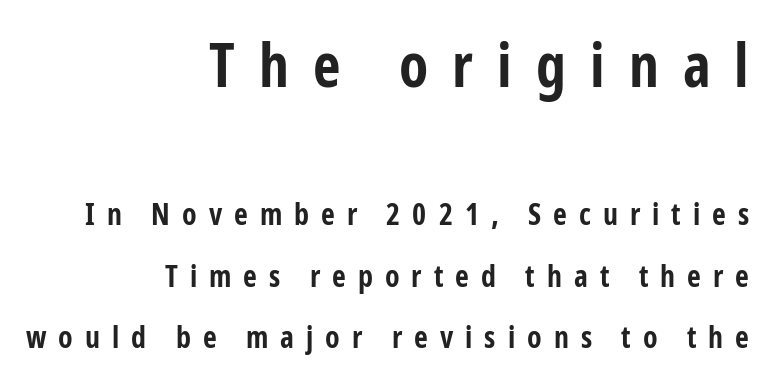
{"serif": "no", "italic": "no", "bold": "yes", "weight": "bold", "width": "condensed", "stroke_contrast": "low", "x_height": "medium", "monospaced": "no", "underline": "no", "align": "right", "line_spacing": "loose", "line_spacing_ratio": 2.04, "letter_spacing": "wide", "letter_spacing_em": 0.4, "larger_block": "first", "size_ratio": 2.0, "glyph_px": 60}
